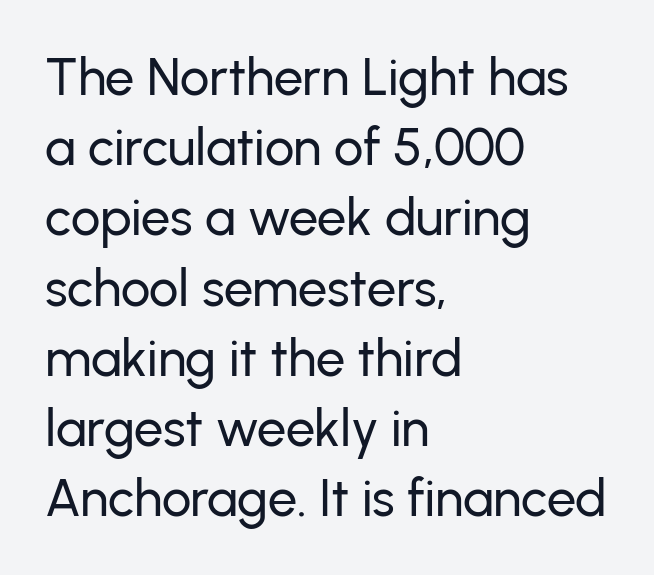
The image shows 52 px sans-serif type, upright; set left-aligned, normal line spacing (1.35x), normal letter spacing, not underlined; low stroke contrast and a medium x-height.
